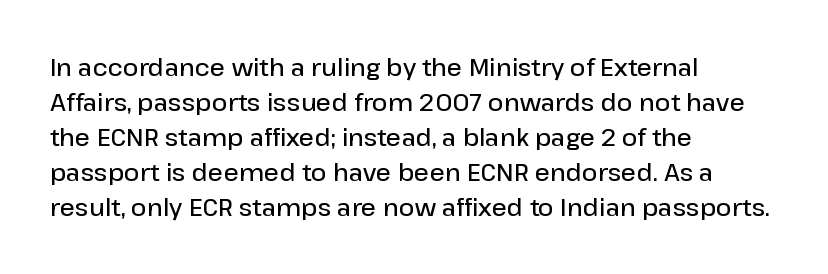
{"italic": "no", "bold": "semi", "underline": "no", "align": "left", "line_spacing": "normal", "line_spacing_ratio": 1.46, "letter_spacing": "normal", "letter_spacing_em": 0.0, "glyph_px": 24}
